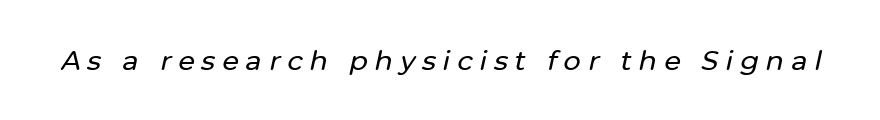
The image shows 27 px text type, italic (leaning right); set unusually wide letter spacing (+0.26 em), not underlined.
